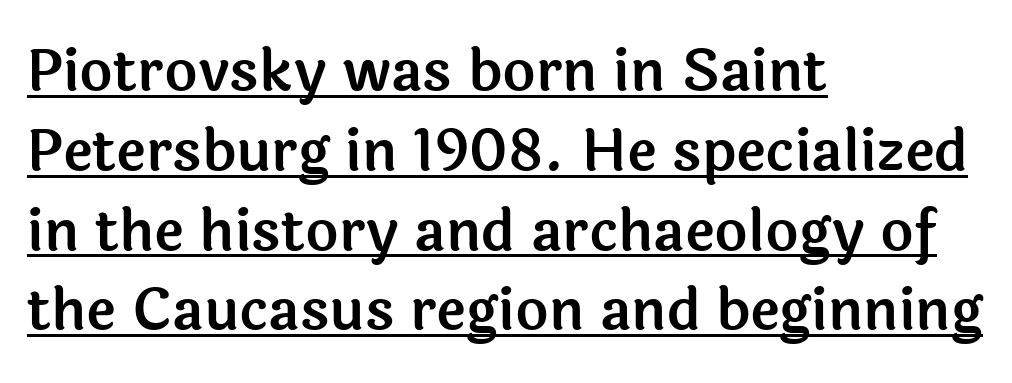
Designer's note — italics off, roman on. Line beginnings align vertically; line endings do not. One glance says typical: line gaps are just what's usual. This rendering features underlined lettering. The letters advance in unequal steps, a hallmark of proportional type.
